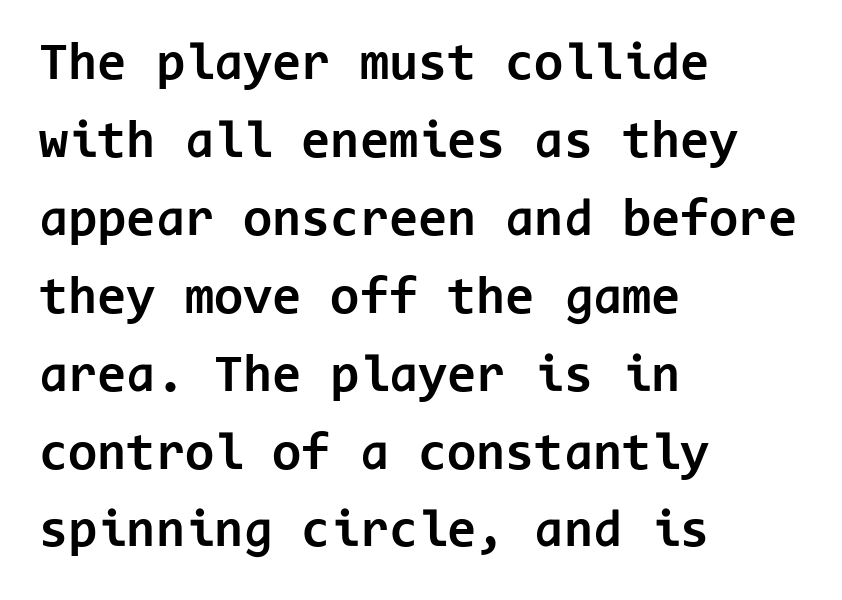
Q: Is the text bold? A: Yes.
Q: Is the text italic (slanted)? A: No, it is upright.
Q: Is the typeface a serif or a sans-serif typeface? A: Sans-serif.
Q: Is the text underlined? A: No.
Q: How is the paragraph aligned? A: Left-aligned.
Q: Is the spacing between letters normal or unusually wide? A: Normal.
Q: Is the spacing between lines tight, normal or loose? A: Normal.
Q: Width (condensed, normal, or wide)? A: Normal.
Q: Stroke contrast? A: Low.
Q: x-height? A: Medium.
Q: Monospaced? A: Yes.
